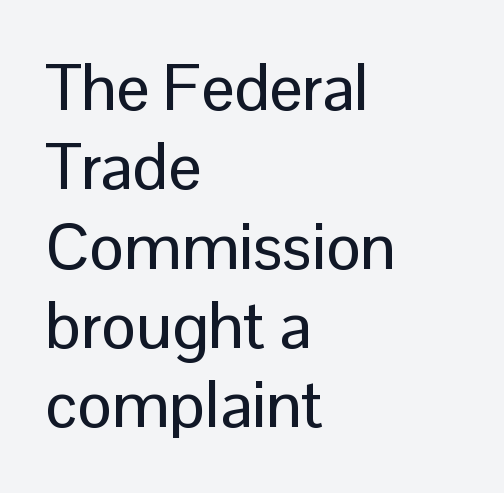
The image shows 65 px sans-serif type, upright; set left-aligned, line spacing 1.22x, normal letter spacing, not underlined; low stroke contrast and a medium x-height.
